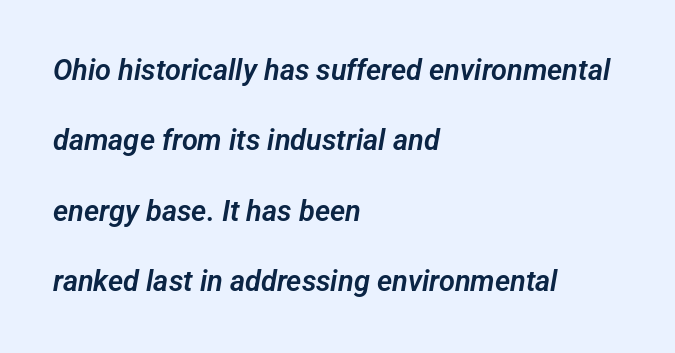
The image shows 29 px sans-serif type; set left-aligned, loose line spacing (2.43x), normal letter spacing, not underlined; low stroke contrast and a medium x-height.
